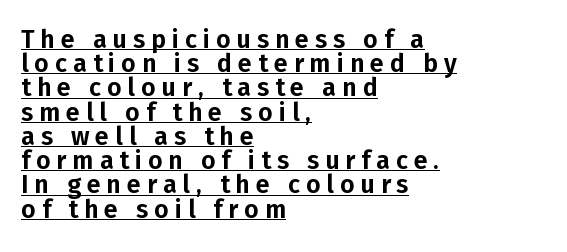
Q: Is the text italic (slanted)? A: No, it is upright.
Q: Is the text underlined? A: Yes.
Q: How is the paragraph aligned? A: Left-aligned.
Q: Is the spacing between letters normal or unusually wide? A: Unusually wide.
Q: Is the spacing between lines tight, normal or loose? A: Tight.
